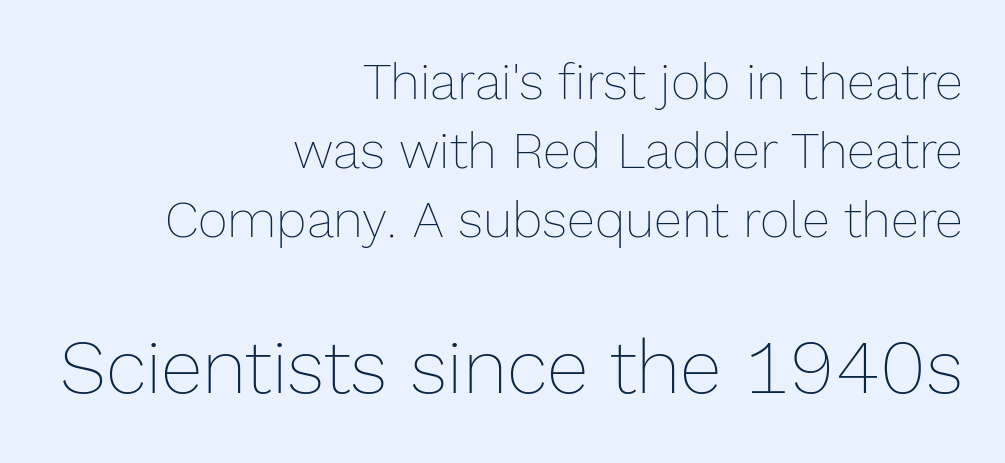
Letters have the restrained weight of plain body copy at most. The rendering anchors every line to the right-hand side. Which chunk is bigger? The second one — the bottom block dwarfs the top. The space directly below the letters is spotless. The face used here is proportionally spaced, like ordinary book or web type.
